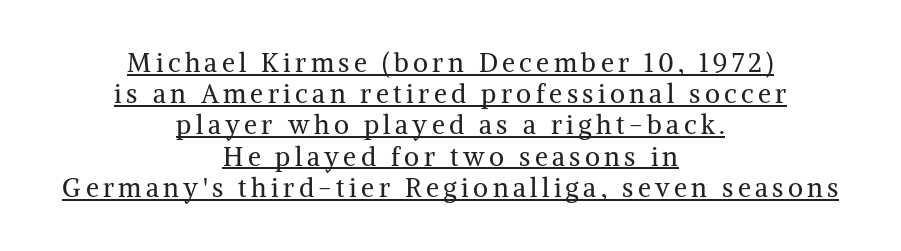
{"italic": "no", "bold": "no", "underline": "yes", "align": "center", "line_spacing_ratio": 1.2, "glyph_px": 26}
